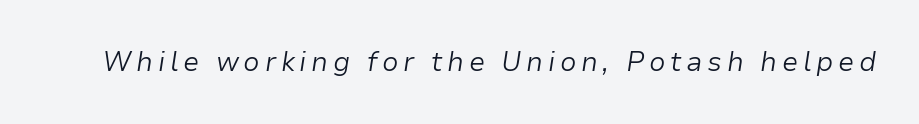
The passage shown is not bold in any degree. Italic? Definitely — the glyphs are oblique. Underline: absent.
